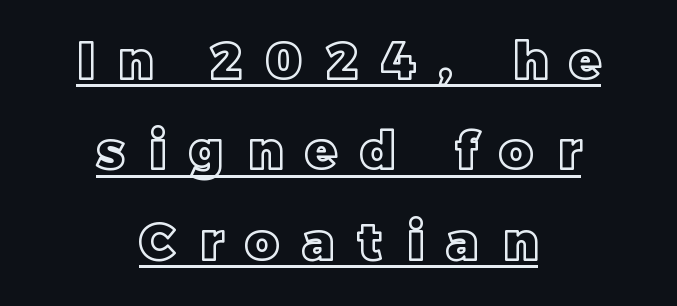
{"italic": "no", "width": "normal", "x_height": "large", "monospaced": "no", "underline": "yes", "align": "center", "line_spacing_ratio": 1.77, "letter_spacing": "wide", "letter_spacing_em": 0.47, "glyph_px": 51}
